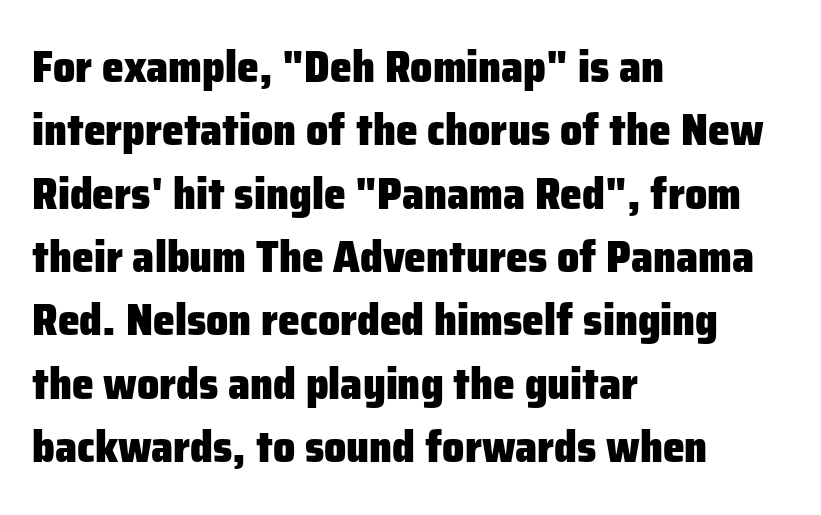
{"serif": "no", "italic": "no", "bold": "yes", "weight": "heavy", "width": "normal", "stroke_contrast": "low", "x_height": "medium", "monospaced": "no", "underline": "no", "align": "left", "line_spacing": "normal", "line_spacing_ratio": 1.44, "letter_spacing": "normal", "letter_spacing_em": 0.0, "glyph_px": 44}
